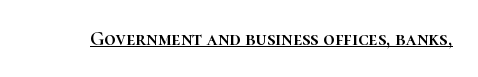
The letters stand upright; this is a roman face. Tracking here is standard; glyphs follow each other at the usual distance. Descenders here cross a horizontal rule under the line.
